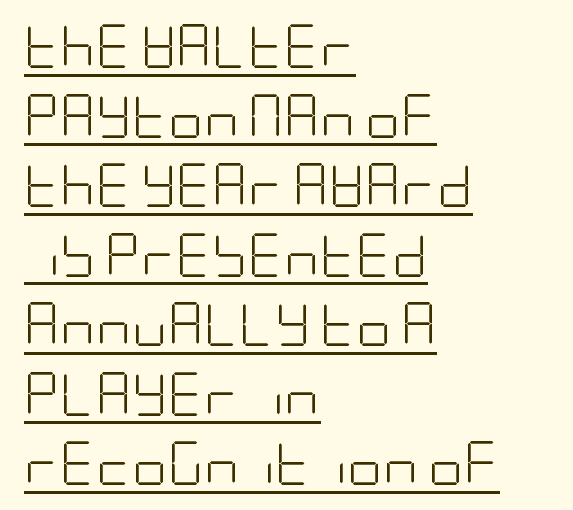
{"serif": "no", "italic": "no", "bold": "no", "weight": "light", "width": "condensed", "stroke_contrast": "low", "x_height": "large", "underline": "yes", "align": "left", "line_spacing": "normal", "line_spacing_ratio": 1.58, "letter_spacing": "normal", "letter_spacing_em": 0.0, "glyph_px": 44}
